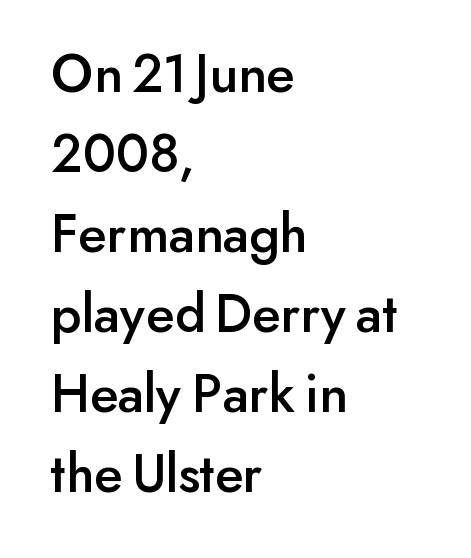
The image shows 56 px sans-serif type, upright; set left-aligned, normal line spacing (1.43x), normal letter spacing, not underlined; low stroke contrast and a small x-height.
